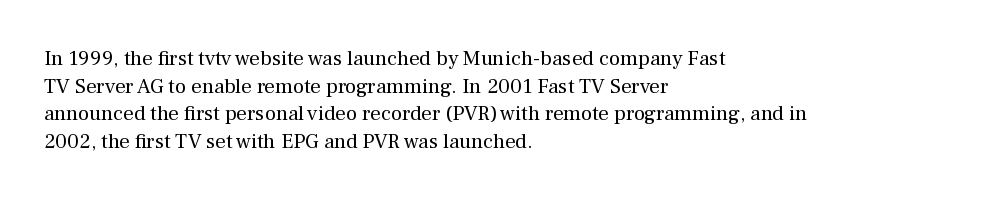
The image shows 21 px text type, upright; set left-aligned, normal line spacing (1.31x), normal letter spacing, not underlined.
